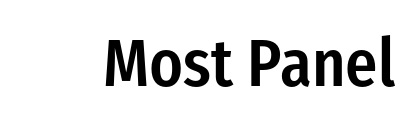
The image shows 67 px semibold, condensed sans-serif type, upright; set normal letter spacing, not underlined; low stroke contrast and a medium x-height.
